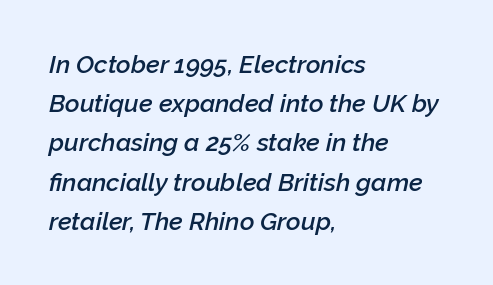
The image shows 25 px text type, italic (leaning right); set left-aligned, normal line spacing (1.57x), normal letter spacing, not underlined.
